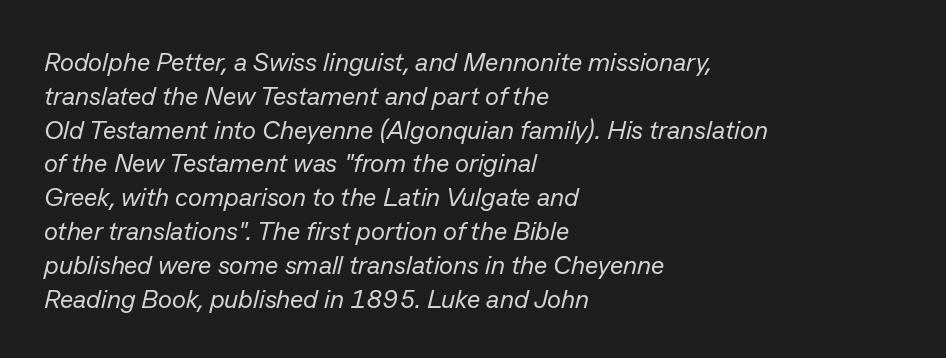
The image shows 26 px text type, italic (leaning right); set left-aligned, normal line spacing (1.3x), normal letter spacing, not underlined.
